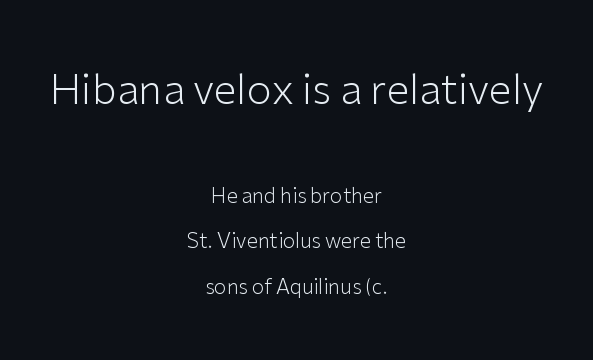
Regarding leading, the lines here are spaced well apart. The lines in this sample share a center point and differ in where they start and stop. Think of a printed novel: that variable character pitch is what you see here. The designer gave the opening block more size than the closing block. Between one letter and the next there's only the usual sliver of space.
